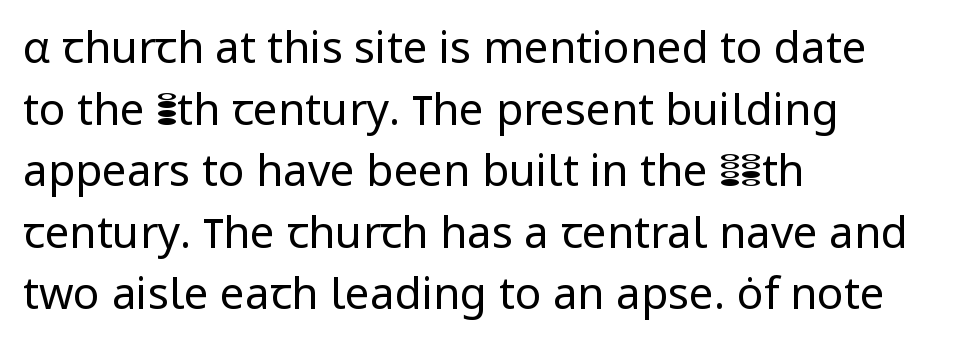
The line texture is even and compact thanks to regular tracking. Ink coverage per letter is moderate at most. This sample keeps an unexceptional amount of space between lines. Type style note: lacks serifs. Line beginnings align vertically; line endings do not.
